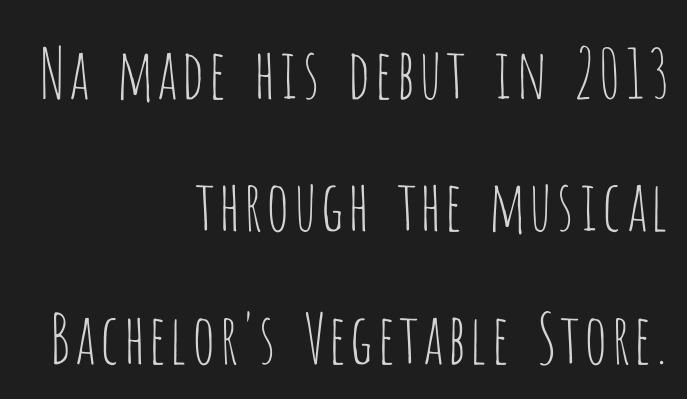
{"serif": "no", "italic": "no", "bold": "no", "weight": "thin", "width": "condensed", "stroke_contrast": "low", "x_height": "large", "monospaced": "no", "underline": "no", "align": "right", "line_spacing": "loose", "line_spacing_ratio": 1.92, "letter_spacing": "normal", "letter_spacing_em": 0.0, "glyph_px": 69}
